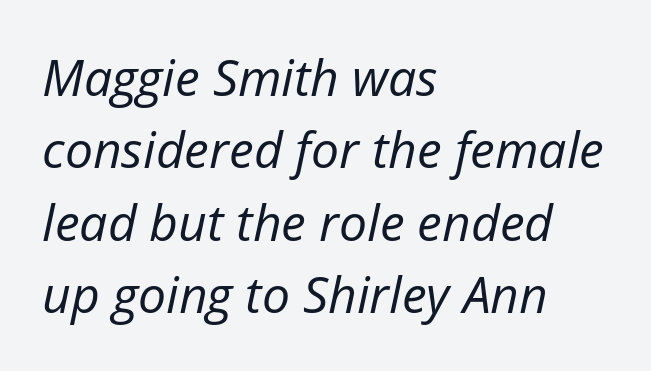
The image shows 50 px regular-weight type, italic (leaning right); set left-aligned, normal line spacing (1.45x), normal letter spacing, not underlined; low stroke contrast and a medium x-height.
